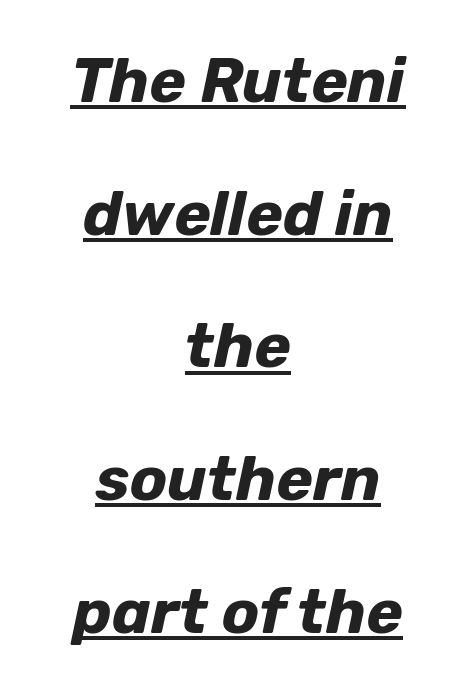
Is the block centered? Yes — each line is placed symmetrically about the middle. This block would shrink considerably if given ordinary leading; it's expanded now. Spacing verdict: proportional, widths tailored to each character. Each line of the rendering has a horizontal stroke beneath the glyphs.
